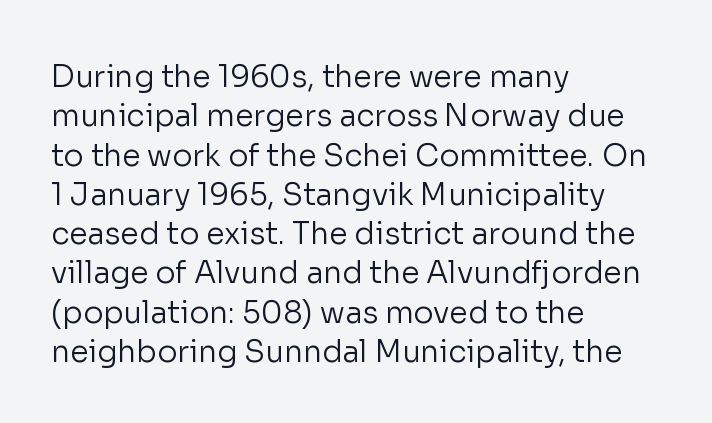
{"serif": "no", "italic": "no", "bold": "no", "weight": "regular", "width": "normal", "stroke_contrast": "low", "x_height": "medium", "monospaced": "no", "underline": "no", "align": "left", "line_spacing": "normal", "line_spacing_ratio": 1.31, "letter_spacing": "normal", "letter_spacing_em": 0.0, "glyph_px": 30}
